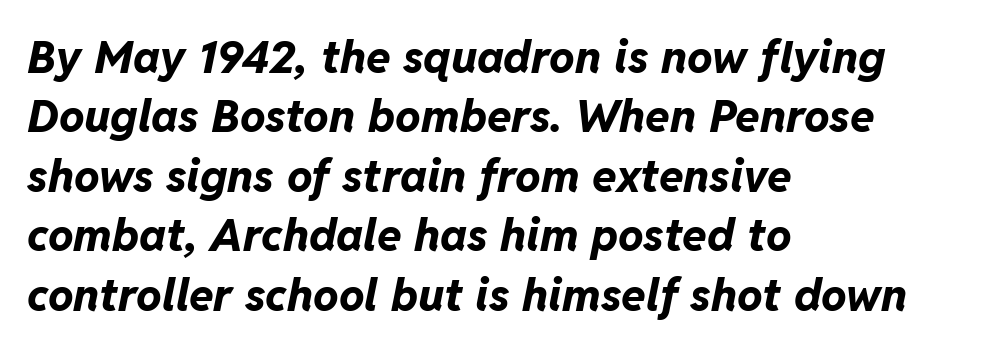
{"italic": "yes", "lean": "right", "slant_degrees": 11, "bold": "yes", "weight": "bold", "width": "normal", "stroke_contrast": "low", "x_height": "medium", "monospaced": "no", "underline": "no", "align": "left", "line_spacing": "normal", "line_spacing_ratio": 1.32, "letter_spacing": "normal", "letter_spacing_em": 0.0, "glyph_px": 45}
